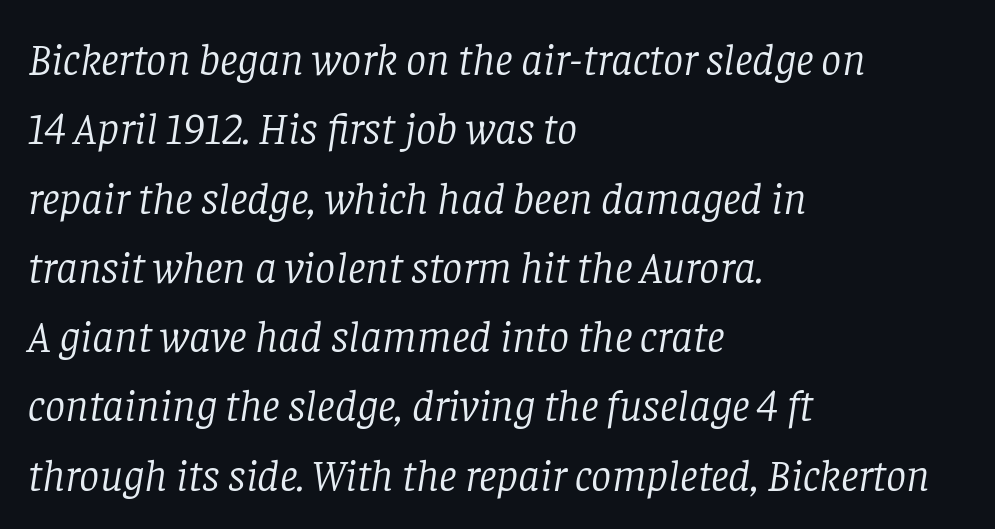
{"serif": "yes", "italic": "yes", "lean": "right", "slant_degrees": 8, "bold": "no", "weight": "light", "width": "normal", "stroke_contrast": "low", "x_height": "large", "monospaced": "no", "underline": "no", "align": "left", "line_spacing": "normal", "line_spacing_ratio": 1.54, "letter_spacing": "normal", "letter_spacing_em": 0.0, "glyph_px": 45}
